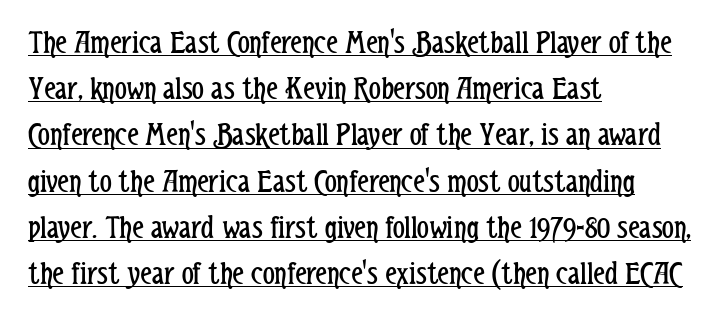
{"serif": "no", "italic": "no", "bold": "no", "weight": "regular", "width": "condensed", "stroke_contrast": "low", "x_height": "medium", "monospaced": "no", "underline": "yes", "align": "left", "line_spacing": "normal", "line_spacing_ratio": 1.4, "letter_spacing": "normal", "letter_spacing_em": 0.0, "glyph_px": 33}
